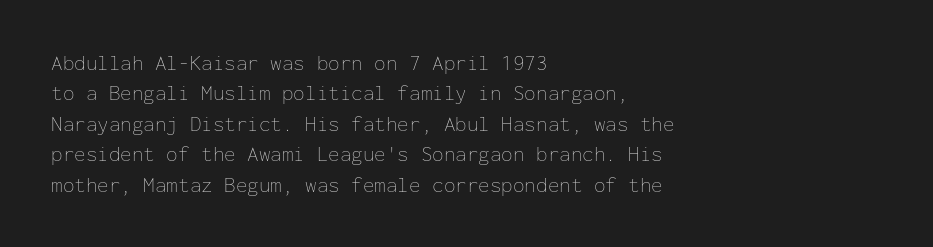
{"italic": "no", "bold": "no", "underline": "no", "align": "left", "line_spacing": "normal", "line_spacing_ratio": 1.45, "letter_spacing": "normal", "letter_spacing_em": 0.0, "glyph_px": 21}
